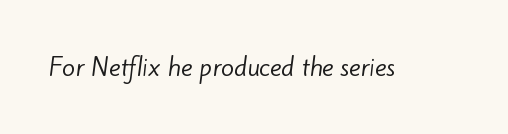
Rule under the text: the space is simply empty. What stands out about the letter spacing? Nothing — it is the standard amount. Think standard paragraph weight, or any step lighter than that.
